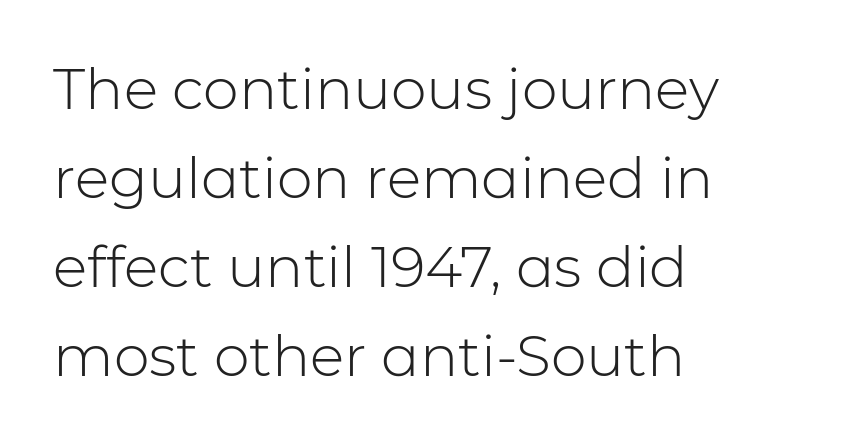
The image shows 57 px light sans-serif type, upright; set left-aligned, normal line spacing (1.56x), normal letter spacing, not underlined; low stroke contrast and a medium x-height.
